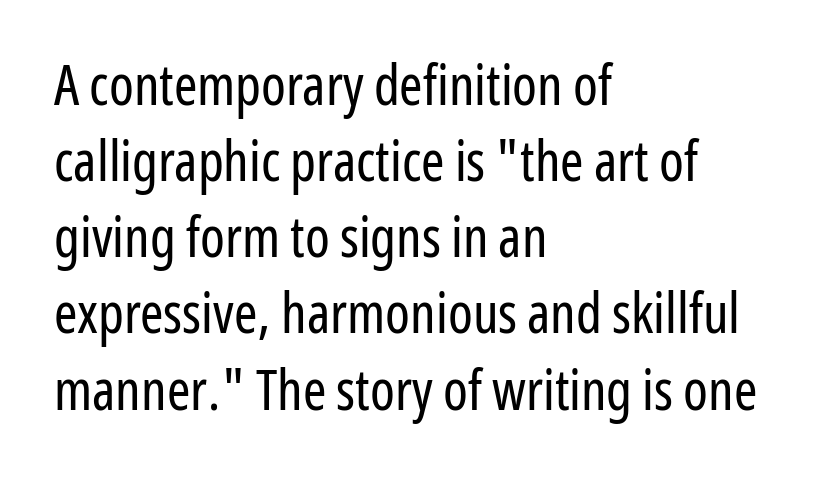
The setting favours the left margin, as ordinary paragraphs usually do. Serif or sans? Sans — the stroke terminals are bare. The cut favours lightness, reaching ordinary text weight at its darkest. Rule under the text: the space is simply empty.
